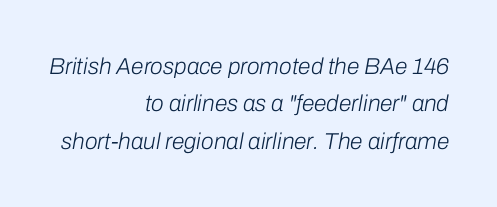
The image shows 23 px text type, italic (leaning right); set right-aligned, normal line spacing (1.63x), normal letter spacing, not underlined.
